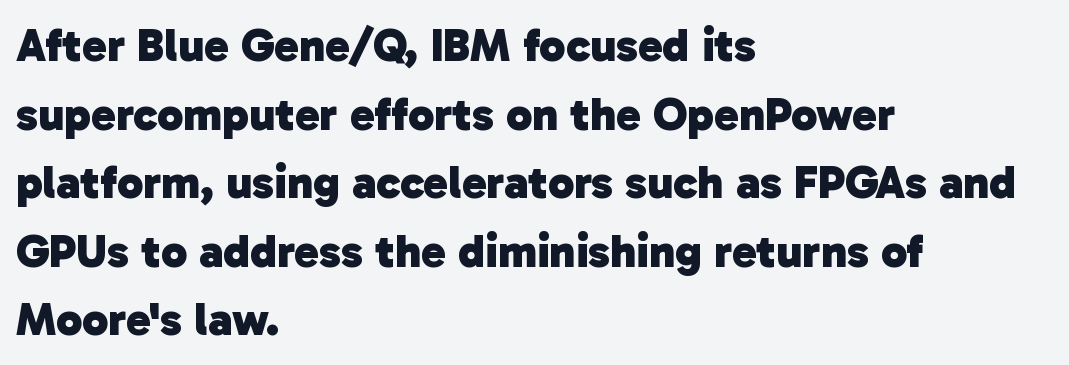
The image shows 47 px heavy sans-serif type; set left-aligned, normal line spacing (1.46x), normal letter spacing, not underlined; low stroke contrast and a medium x-height.
